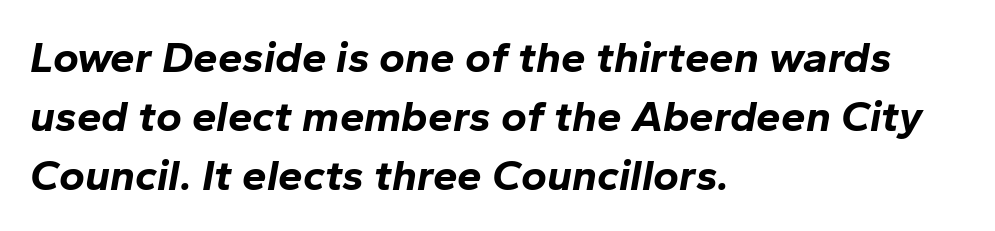
The image shows 44 px bold type, italic (leaning right); set left-aligned, normal line spacing (1.34x), normal letter spacing, not underlined; low stroke contrast and a medium x-height.
